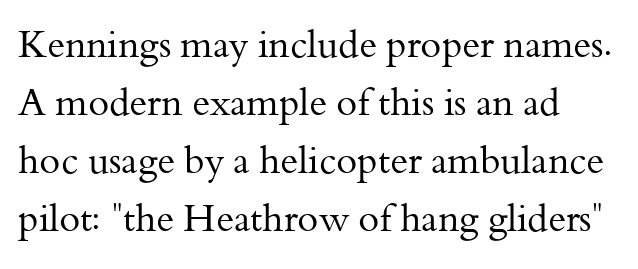
Is the letter spacing exaggerated? No — it looks like the ordinary default. The space beneath each line is pristine and unruled. Each letter keeps its own natural width here, so spacing adapts to shape. Tall strokes in this sample are plumb rather than angled.
